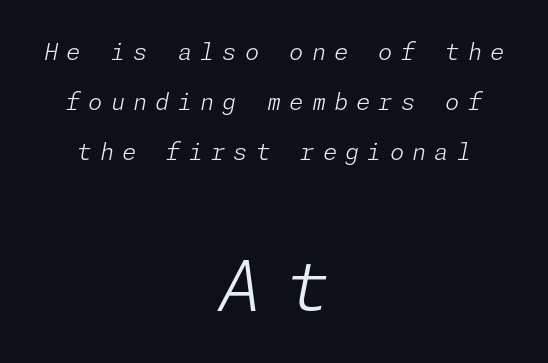
These lines are centered, leaving both edges ragged. The lines are spread far apart with generous leading. The line texture is sparse and dotted thanks to wide tracking. The later block is typeset at a bigger size than the earlier block. The letters are slanted; this is an italic face.
